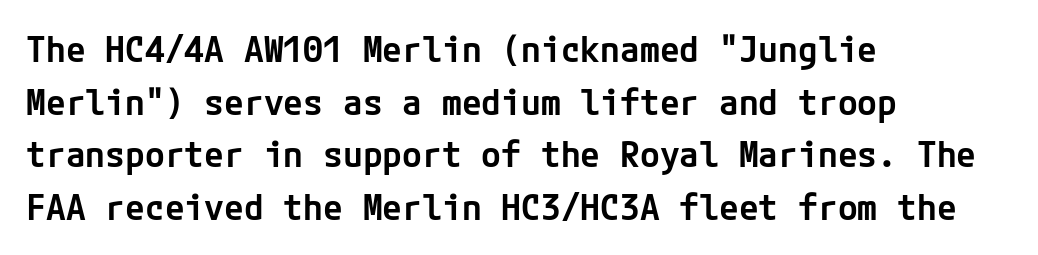
{"serif": "no", "italic": "no", "bold": "semi", "weight": "semibold", "width": "normal", "stroke_contrast": "low", "x_height": "medium", "underline": "no", "align": "left", "line_spacing": "normal", "line_spacing_ratio": 1.46, "letter_spacing": "normal", "letter_spacing_em": 0.0, "glyph_px": 36}
